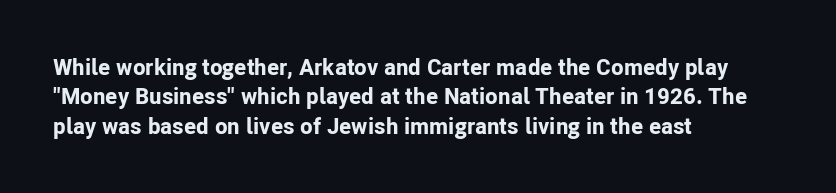
The image shows 23 px bold type, upright; set left-aligned, normal line spacing (1.28x), normal letter spacing, not underlined.
